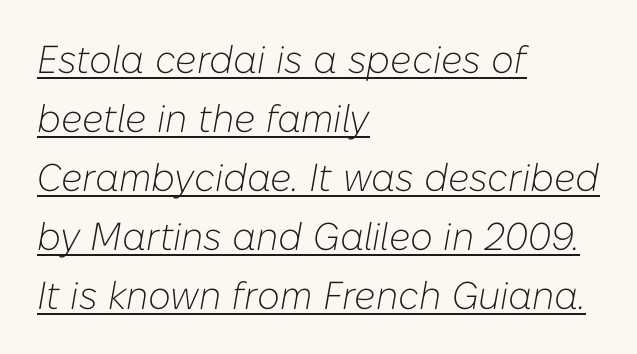
Q: Is the text bold? A: No.
Q: Is the text italic (slanted)? A: Yes, it leans right by about 10 degrees.
Q: Is the text underlined? A: Yes.
Q: How is the paragraph aligned? A: Left-aligned.
Q: Is the spacing between letters normal or unusually wide? A: Normal.
Q: Is the spacing between lines tight, normal or loose? A: Normal.
Q: Width (condensed, normal, or wide)? A: Normal.
Q: Stroke contrast? A: Low.
Q: x-height? A: Medium.
Q: Monospaced? A: No.
